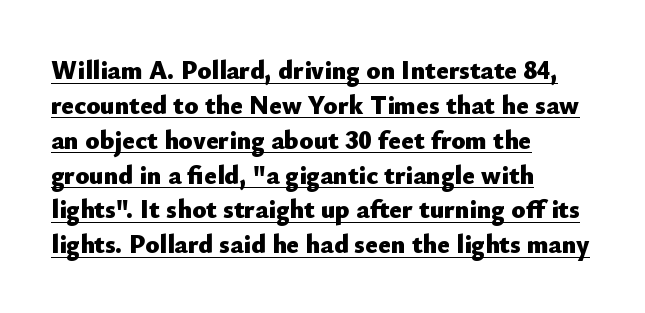
The image shows 26 px bold type, upright; set left-aligned, normal line spacing (1.34x), normal letter spacing, underlined.
